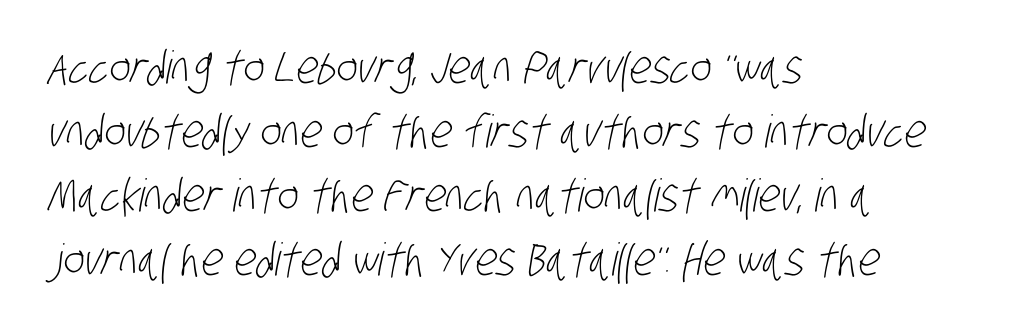
Q: Is the text bold? A: No.
Q: Is the typeface a serif or a sans-serif typeface? A: Sans-serif.
Q: Is the text underlined? A: No.
Q: How is the paragraph aligned? A: Left-aligned.
Q: Is the spacing between letters normal or unusually wide? A: Normal.
Q: Is the spacing between lines tight, normal or loose? A: Normal.
Q: Width (condensed, normal, or wide)? A: Condensed.
Q: Stroke contrast? A: Low.
Q: x-height? A: Large.
Q: Monospaced? A: No.
